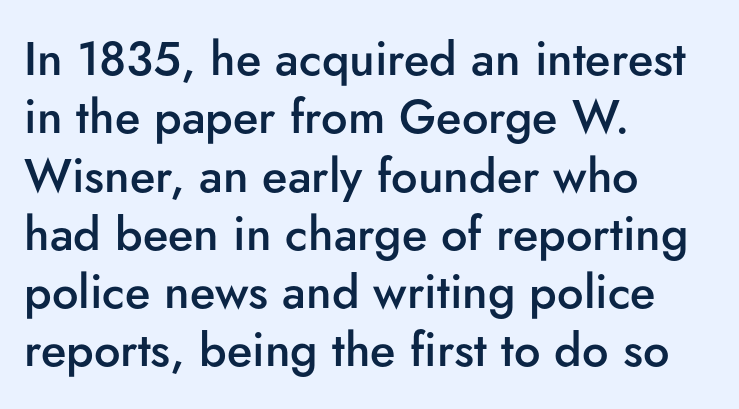
The image shows 47 px semibold sans-serif type, upright; set left-aligned, line spacing 1.24x, normal letter spacing, not underlined; low stroke contrast and a small x-height.
